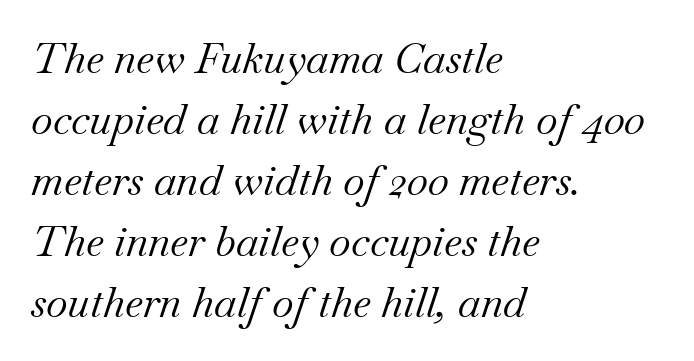
Rule under the text: the space is simply empty. Weight: not bold — regular or lighter. Looking at the ascenders, they clearly lean. Letterform terminals end in serifs throughout the passage. Character widths vary here, with narrow letters taking less room than wide ones.
